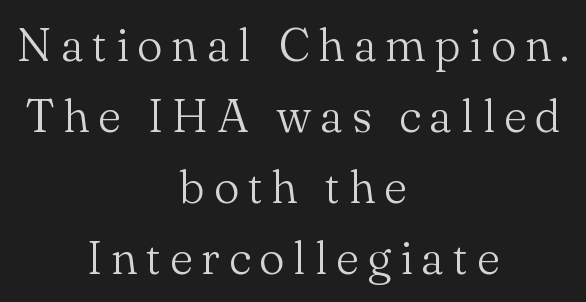
{"serif": "yes", "italic": "no", "bold": "no", "weight": "light", "width": "normal", "stroke_contrast": "medium", "x_height": "small", "monospaced": "no", "underline": "no", "align": "center", "line_spacing": "normal", "line_spacing_ratio": 1.54, "glyph_px": 46}
